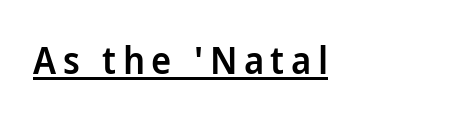
{"serif": "no", "italic": "no", "bold": "semi", "weight": "semibold", "width": "normal", "stroke_contrast": "low", "x_height": "medium", "monospaced": "no", "underline": "yes", "align": "left", "glyph_px": 38}
